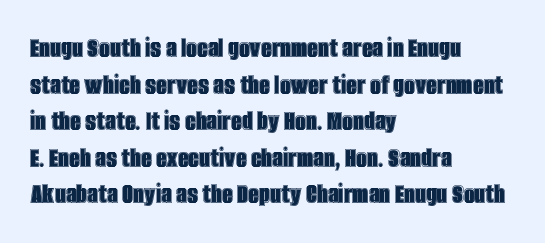
The image shows 30 px condensed type, upright; set left-aligned, line spacing 1.22x, normal letter spacing, not underlined; a large x-height.
